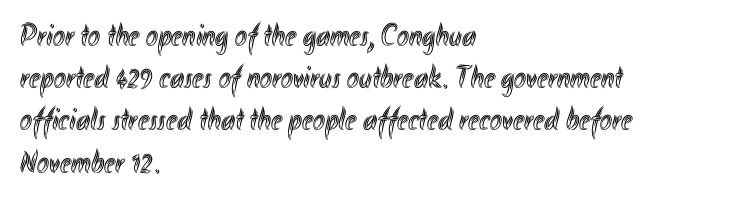
The image shows 32 px condensed type; set left-aligned, normal line spacing (1.32x), normal letter spacing, not underlined; a small x-height.
